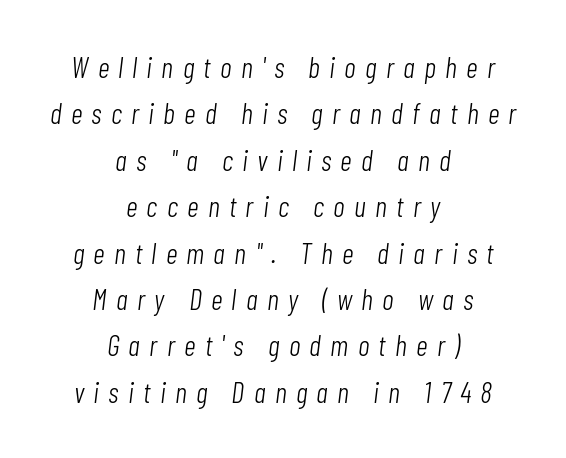
The image shows 29 px light, condensed type, italic (leaning right); set centered, normal line spacing (1.6x), unusually wide letter spacing (+0.32 em), not underlined; low stroke contrast and a medium x-height.
